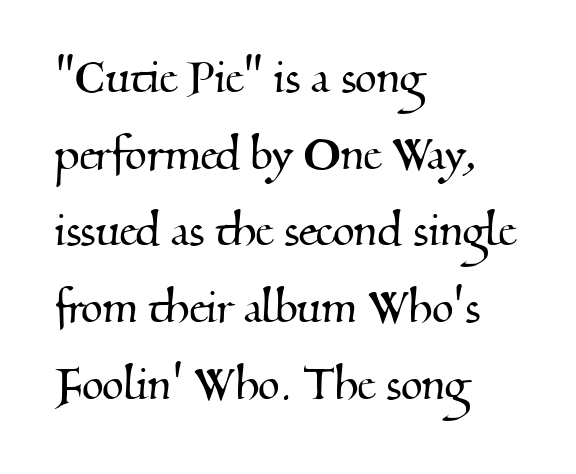
Glyph-to-glyph distance matches everyday printed text. This rendering employs a face with finishing strokes, i.e., a serif. Nobody drew a line under any word here. One-word summary of the alignment: left. Each new line begins a customary step beneath the previous one.
